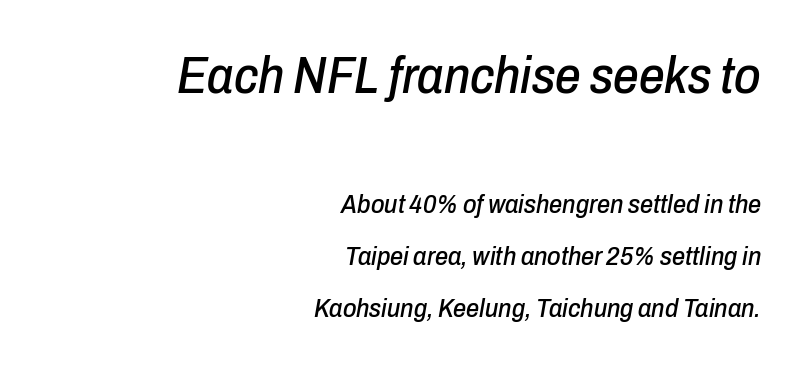
{"italic": "yes", "lean": "right", "slant_degrees": 10, "width": "condensed", "stroke_contrast": "low", "x_height": "medium", "monospaced": "no", "underline": "no", "align": "right", "line_spacing": "loose", "line_spacing_ratio": 1.99, "letter_spacing": "normal", "letter_spacing_em": 0.0, "larger_block": "first", "size_ratio": 1.96, "glyph_px": 51}
